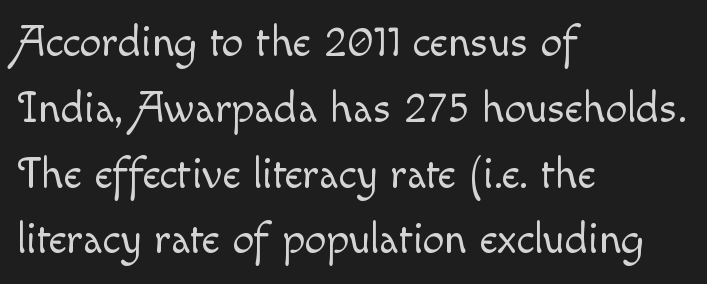
{"italic": "no", "bold": "no", "weight": "light", "width": "normal", "x_height": "small", "monospaced": "no", "underline": "no", "align": "left", "line_spacing": "normal", "line_spacing_ratio": 1.53, "letter_spacing": "normal", "letter_spacing_em": 0.0, "glyph_px": 43}
